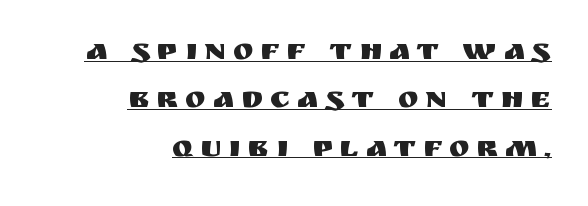
The image shows 31 px sans-serif type, upright; set right-aligned, normal line spacing (1.56x), unusually wide letter spacing (+0.22 em), underlined; medium stroke contrast and a large x-height.
